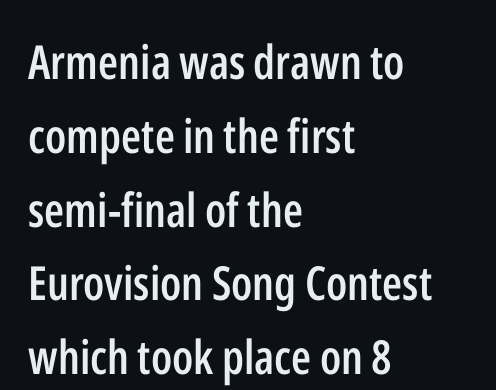
Nothing sits at the stroke ends, so this counts as sans-serif. Is there much room between lines? A standard amount, neither cramped nor airy. Every character sits straight up, as roman type does. You could not count columns in this text — the font is proportionally spaced. These lines are set flush left with a ragged right edge. Stroke thickness is moderately raised; the sample reads as semibold.
